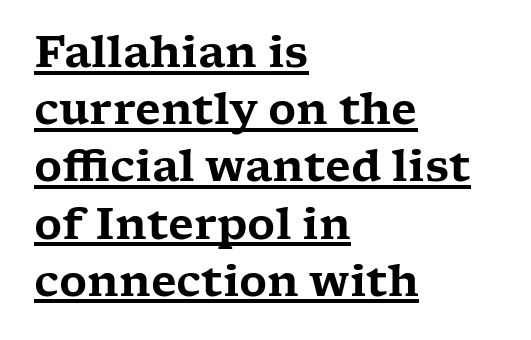
Spacing verdict: proportional, widths tailored to each character. The vertical gap from one line to the next is medium. The lettering is marked with a stroke running underneath it. Notice how the stems are strictly vertical — no italics here. Between one letter and the next there's only the usual sliver of space.
